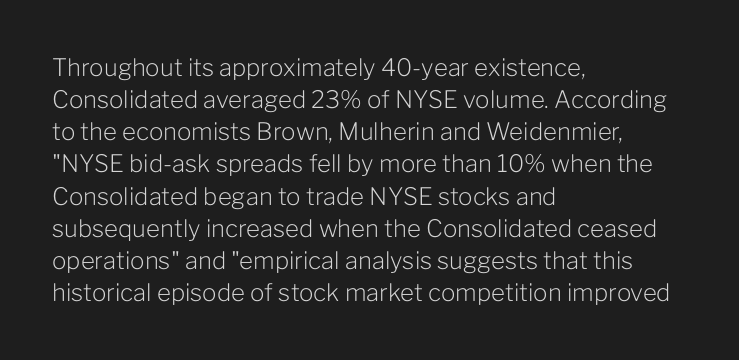
{"italic": "no", "bold": "no", "underline": "no", "align": "left", "line_spacing": "normal", "line_spacing_ratio": 1.34, "letter_spacing": "normal", "letter_spacing_em": 0.0, "glyph_px": 24}
